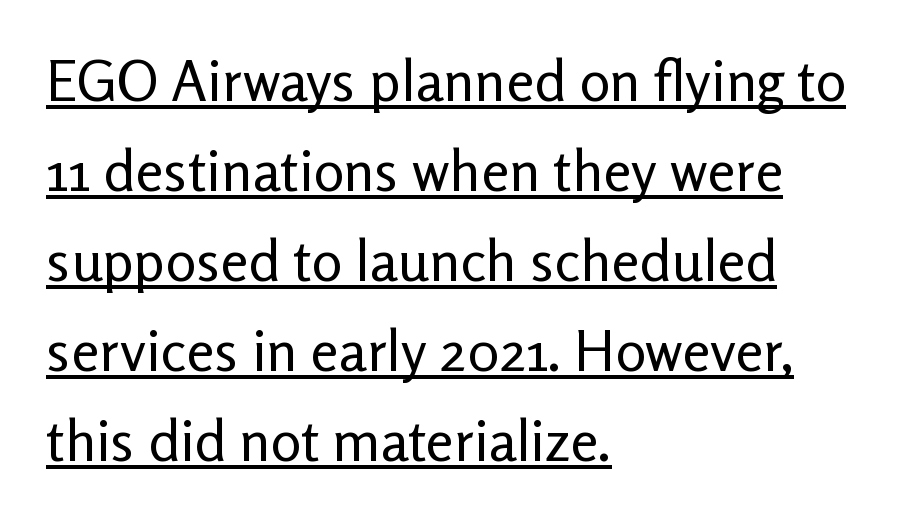
{"serif": "no", "italic": "no", "bold": "no", "weight": "regular", "width": "normal", "stroke_contrast": "low", "x_height": "medium", "monospaced": "no", "underline": "yes", "align": "left", "line_spacing": "normal", "line_spacing_ratio": 1.58, "letter_spacing": "normal", "letter_spacing_em": 0.0, "glyph_px": 57}
